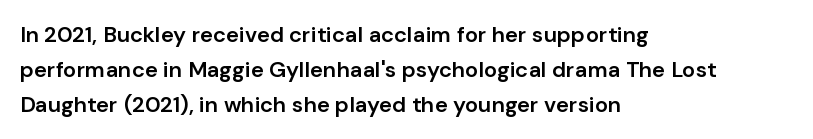
{"italic": "no", "bold": "semi", "underline": "no", "align": "left", "line_spacing": "normal", "line_spacing_ratio": 1.59, "letter_spacing": "normal", "letter_spacing_em": 0.0, "glyph_px": 22}
